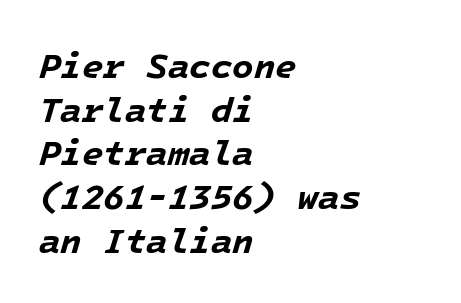
{"italic": "yes", "lean": "right", "slant_degrees": 16, "bold": "yes", "weight": "bold", "width": "normal", "stroke_contrast": "low", "x_height": "medium", "monospaced": "yes", "underline": "no", "align": "left", "line_spacing": "normal", "line_spacing_ratio": 1.25, "letter_spacing": "normal", "letter_spacing_em": 0.0, "glyph_px": 35}
